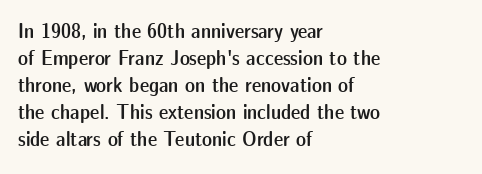
Q: Is the text bold? A: Semi-bold.
Q: Is the text italic (slanted)? A: No, it is upright.
Q: Is the text underlined? A: No.
Q: How is the paragraph aligned? A: Left-aligned.
Q: Is the spacing between letters normal or unusually wide? A: Normal.
Q: Is the spacing between lines tight, normal or loose? A: Normal.
